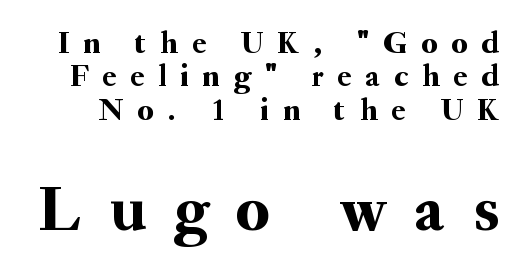
{"serif": "yes", "italic": "no", "width": "normal", "stroke_contrast": "medium", "x_height": "small", "monospaced": "no", "underline": "no", "line_spacing": "tight", "line_spacing_ratio": 1.04, "letter_spacing": "wide", "letter_spacing_em": 0.44, "larger_block": "second", "size_ratio": 2.03, "glyph_px": 65}
